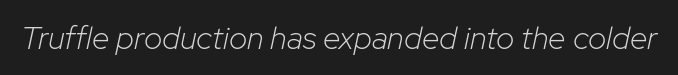
Q: Is the text bold? A: No.
Q: Is the text italic (slanted)? A: Yes, it leans right by about 12 degrees.
Q: Is the text underlined? A: No.
Q: Is the spacing between letters normal or unusually wide? A: Normal.
Q: Width (condensed, normal, or wide)? A: Normal.
Q: Stroke contrast? A: Low.
Q: x-height? A: Medium.
Q: Monospaced? A: No.
